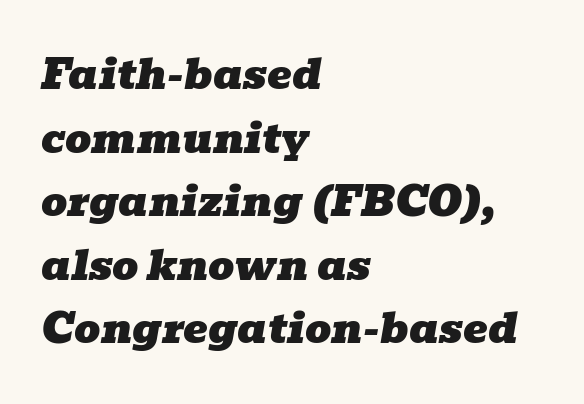
Do the characters align in a grid? No, the font is proportional. The rendering uses a moderate line-height, typical for paragraphs. There is no visible air inserted between adjacent glyphs. The designer went with a serif here, giving each stem small feet.
